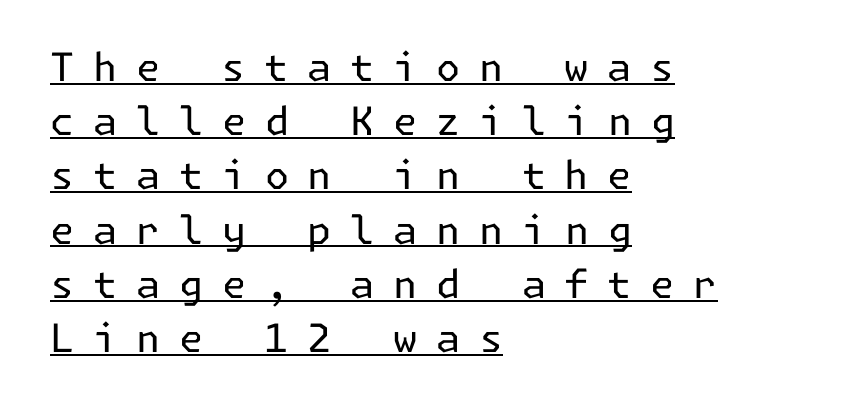
Q: Is the text bold? A: No.
Q: Is the text italic (slanted)? A: No, it is upright.
Q: Is the typeface a serif or a sans-serif typeface? A: Sans-serif.
Q: Is the text underlined? A: Yes.
Q: How is the paragraph aligned? A: Left-aligned.
Q: Is the spacing between letters normal or unusually wide? A: Unusually wide.
Q: Is the spacing between lines tight, normal or loose? A: Normal.
Q: Width (condensed, normal, or wide)? A: Normal.
Q: Stroke contrast? A: Low.
Q: x-height? A: Medium.
